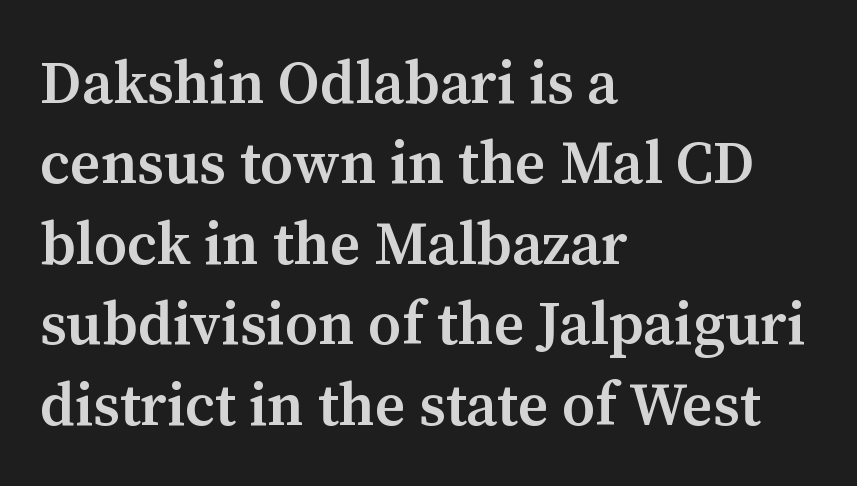
Q: Is the text bold? A: Semi-bold.
Q: Is the text italic (slanted)? A: No, it is upright.
Q: Is the typeface a serif or a sans-serif typeface? A: Serif.
Q: Is the text underlined? A: No.
Q: How is the paragraph aligned? A: Left-aligned.
Q: Is the spacing between letters normal or unusually wide? A: Normal.
Q: Is the spacing between lines tight, normal or loose? A: Normal.
Q: Width (condensed, normal, or wide)? A: Normal.
Q: Stroke contrast? A: Medium.
Q: x-height? A: Medium.
Q: Monospaced? A: No.
